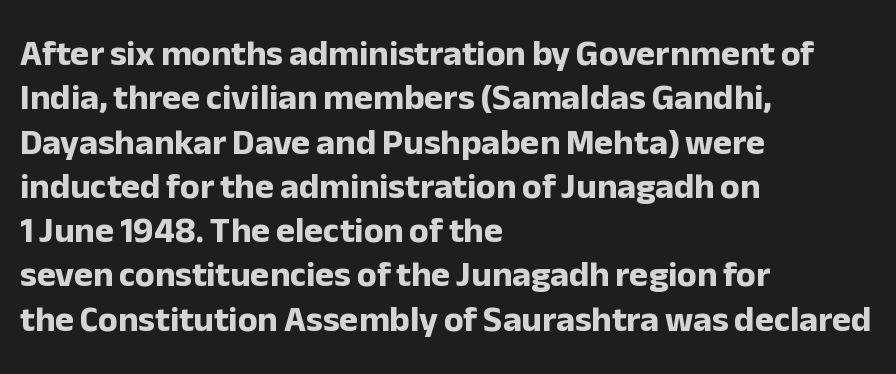
{"serif": "no", "italic": "no", "bold": "yes", "weight": "bold", "width": "normal", "stroke_contrast": "low", "x_height": "medium", "monospaced": "no", "underline": "no", "align": "left", "line_spacing_ratio": 1.23, "letter_spacing": "normal", "letter_spacing_em": 0.0, "glyph_px": 36}
